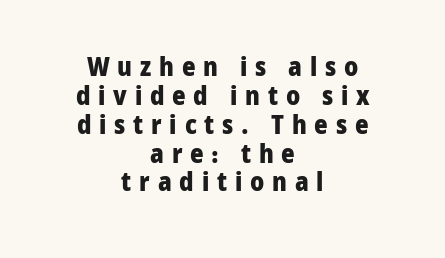
{"italic": "no", "bold": "yes", "underline": "no", "align": "center", "line_spacing": "tight", "line_spacing_ratio": 1.11, "letter_spacing": "wide", "letter_spacing_em": 0.3, "glyph_px": 26}
